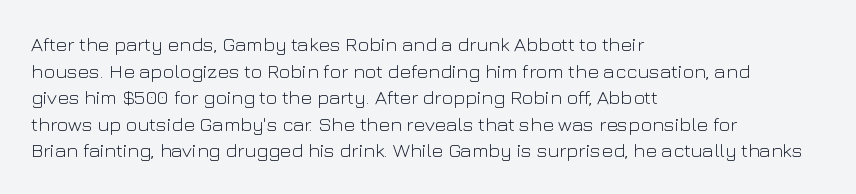
{"italic": "no", "bold": "no", "underline": "no", "align": "left", "line_spacing": "normal", "line_spacing_ratio": 1.33, "letter_spacing": "normal", "letter_spacing_em": 0.0, "glyph_px": 20}
